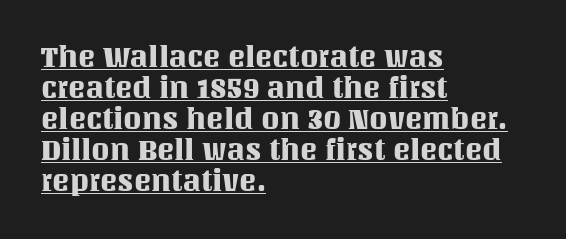
{"italic": "no", "width": "normal", "stroke_contrast": "medium", "x_height": "large", "monospaced": "no", "underline": "yes", "align": "left", "line_spacing": "tight", "line_spacing_ratio": 1.07, "letter_spacing": "normal", "letter_spacing_em": 0.0, "glyph_px": 29}
